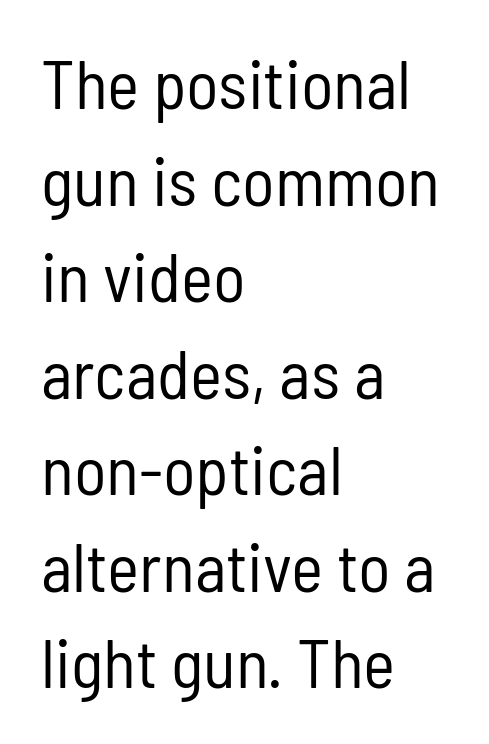
The image shows 68 px regular-weight, condensed sans-serif type, upright; set left-aligned, normal line spacing (1.42x), normal letter spacing, not underlined; low stroke contrast and a medium x-height.
